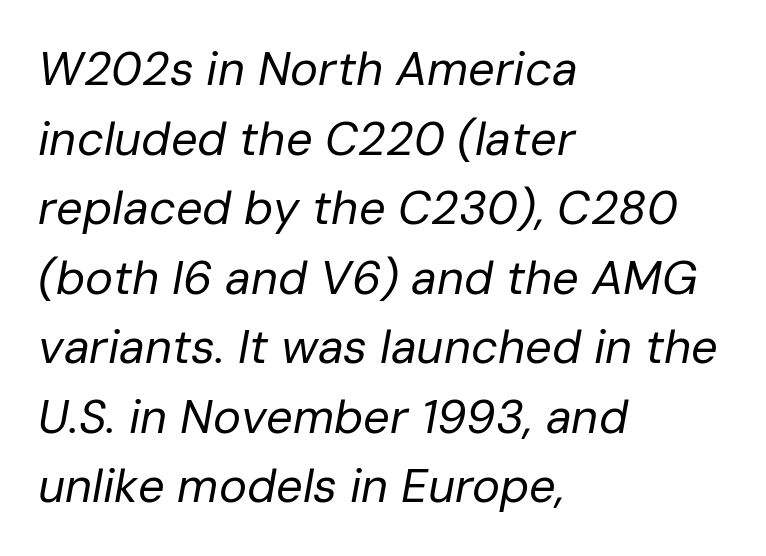
{"italic": "yes", "lean": "right", "slant_degrees": 10, "bold": "no", "weight": "regular", "width": "normal", "stroke_contrast": "low", "x_height": "medium", "monospaced": "no", "underline": "no", "align": "left", "line_spacing": "normal", "line_spacing_ratio": 1.48, "letter_spacing": "normal", "letter_spacing_em": 0.0, "glyph_px": 47}
